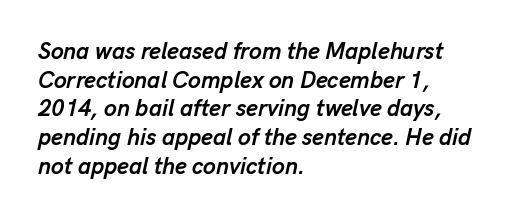
{"italic": "yes", "lean": "right", "slant_degrees": 13, "bold": "yes", "underline": "no", "align": "left", "line_spacing": "normal", "line_spacing_ratio": 1.25, "letter_spacing": "normal", "letter_spacing_em": 0.0, "glyph_px": 23}
